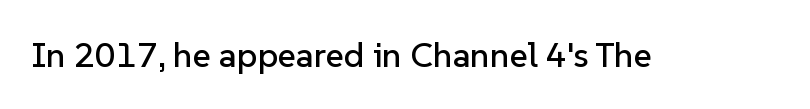
{"serif": "no", "italic": "no", "width": "normal", "stroke_contrast": "low", "x_height": "medium", "monospaced": "no", "underline": "no", "letter_spacing": "normal", "letter_spacing_em": 0.0, "glyph_px": 35}
